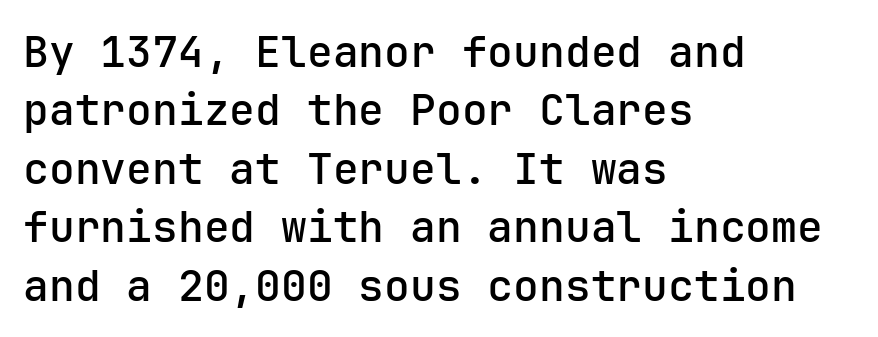
These words are printed semibold, heavier than regular yet not bold. If you drew a line through each stem, it would be perfectly vertical. If you measured baseline to baseline, you'd find a middling distance. Reading down the block, your eye returns to a fixed left position each line. Each row of text sits above clean, open space. How are the letters spaced? Ordinarily, with no added tracking.
